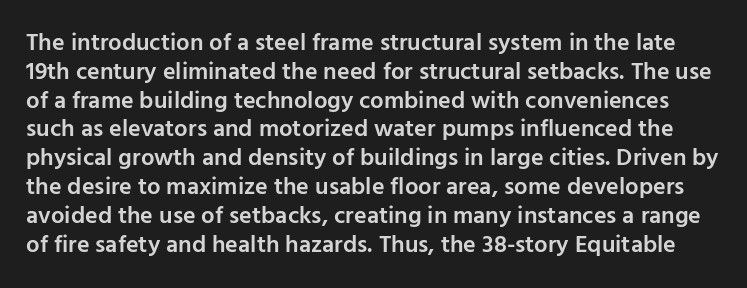
Q: Is the text bold? A: Semi-bold.
Q: Is the text italic (slanted)? A: No, it is upright.
Q: Is the text underlined? A: No.
Q: Is the spacing between letters normal or unusually wide? A: Normal.
